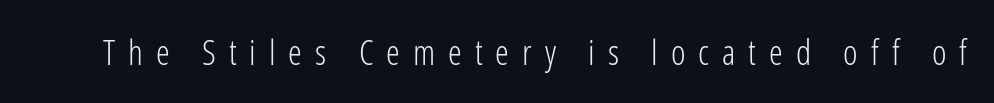
{"serif": "no", "italic": "no", "bold": "no", "weight": "light", "width": "condensed", "stroke_contrast": "low", "x_height": "medium", "monospaced": "no", "underline": "no", "letter_spacing": "wide", "letter_spacing_em": 0.37, "glyph_px": 35}
